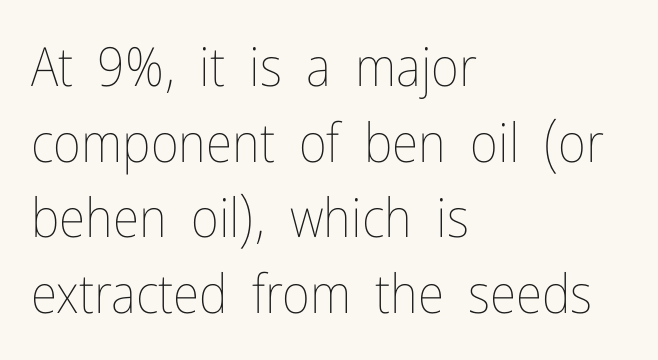
The image shows 54 px thin, condensed type, upright; set left-aligned, normal line spacing (1.4x), normal letter spacing, not underlined; low stroke contrast and a medium x-height.
